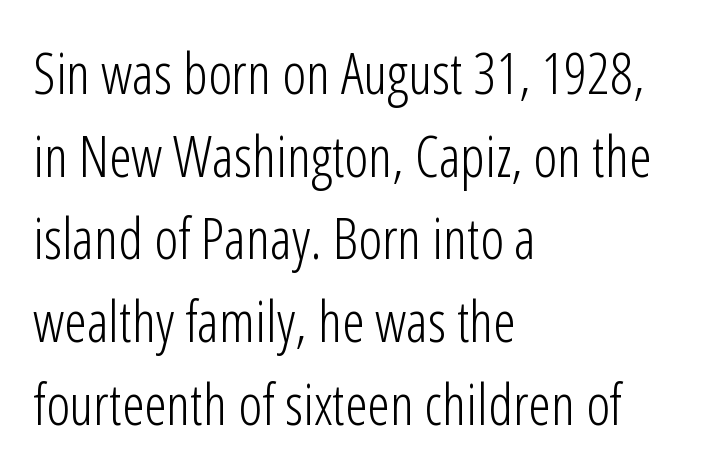
{"serif": "no", "italic": "no", "bold": "no", "weight": "light", "width": "condensed", "stroke_contrast": "low", "x_height": "medium", "monospaced": "no", "underline": "no", "align": "left", "line_spacing": "normal", "line_spacing_ratio": 1.45, "letter_spacing": "normal", "letter_spacing_em": 0.0, "glyph_px": 57}
